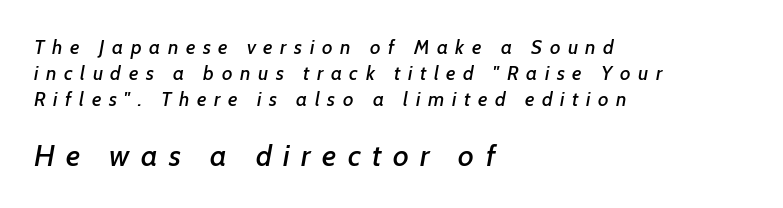
The image shows 30 px text type, italic (leaning right); set left-aligned, normal line spacing (1.31x), unusually wide letter spacing (+0.38 em), not underlined; the second (bottom) block is 1.5x larger; low stroke contrast and a medium x-height.
